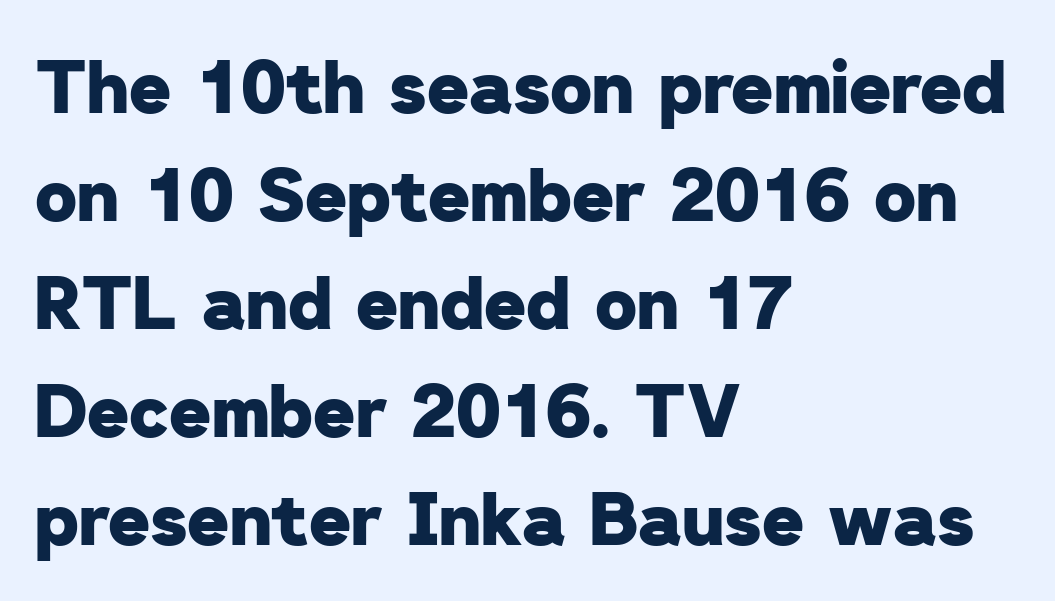
Glance below the letters and you will spot only blank space. The letters are bold, with thick, heavy strokes. Type style note: lacks serifs. Think of a printed novel: that variable character pitch is what you see here. The space between consecutive lines is moderate. Visually the block forms a straight wall on the left and a jagged coastline on the right.
